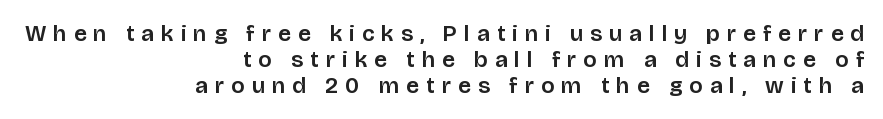
Designer's note — italics off, roman on. How are the letters spaced? Widely, with obvious added tracking. Successive baselines arrive quickly, one right under another. The space directly below the letters is spotless. If you drew a ruler down the right edge, every line would touch it.
